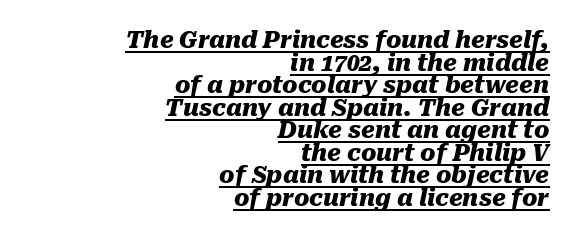
{"italic": "yes", "lean": "right", "slant_degrees": 10, "bold": "yes", "underline": "yes", "align": "right", "line_spacing": "tight", "line_spacing_ratio": 0.98, "letter_spacing": "normal", "letter_spacing_em": 0.0, "glyph_px": 23}
